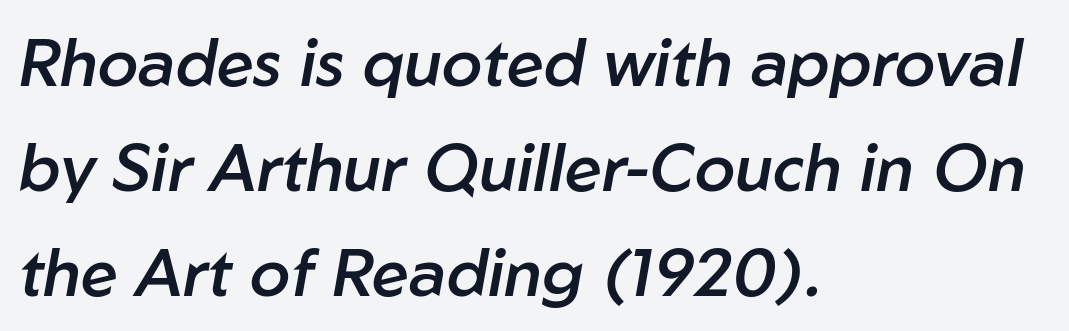
{"italic": "yes", "lean": "right", "slant_degrees": 10, "bold": "semi", "weight": "semibold", "width": "normal", "stroke_contrast": "low", "x_height": "medium", "monospaced": "no", "underline": "no", "align": "left", "line_spacing": "normal", "line_spacing_ratio": 1.59, "letter_spacing": "normal", "letter_spacing_em": 0.0, "glyph_px": 66}
